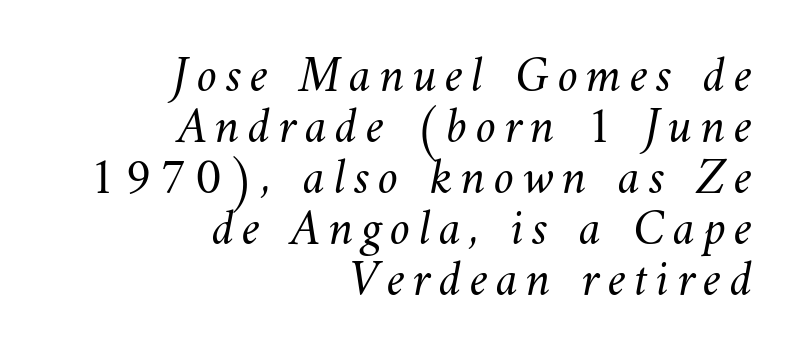
Q: Is the text bold? A: No.
Q: Is the text underlined? A: No.
Q: How is the paragraph aligned? A: Right-aligned.
Q: Is the spacing between lines tight, normal or loose? A: Tight.
Q: Width (condensed, normal, or wide)? A: Normal.
Q: Stroke contrast? A: Medium.
Q: x-height? A: Small.
Q: Monospaced? A: No.
